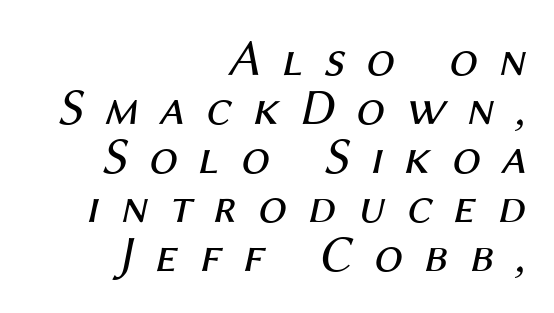
Q: Is the text bold? A: No.
Q: Is the text italic (slanted)? A: Yes, it leans right by about 12 degrees.
Q: Is the text underlined? A: No.
Q: How is the paragraph aligned? A: Right-aligned.
Q: Is the spacing between letters normal or unusually wide? A: Unusually wide.
Q: Is the spacing between lines tight, normal or loose? A: Tight.
Q: Width (condensed, normal, or wide)? A: Normal.
Q: Stroke contrast? A: Medium.
Q: x-height? A: Medium.
Q: Monospaced? A: No.
